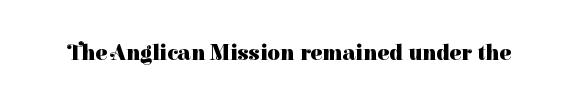
{"italic": "no", "bold": "yes", "underline": "no", "letter_spacing": "normal", "letter_spacing_em": 0.0, "glyph_px": 22}
